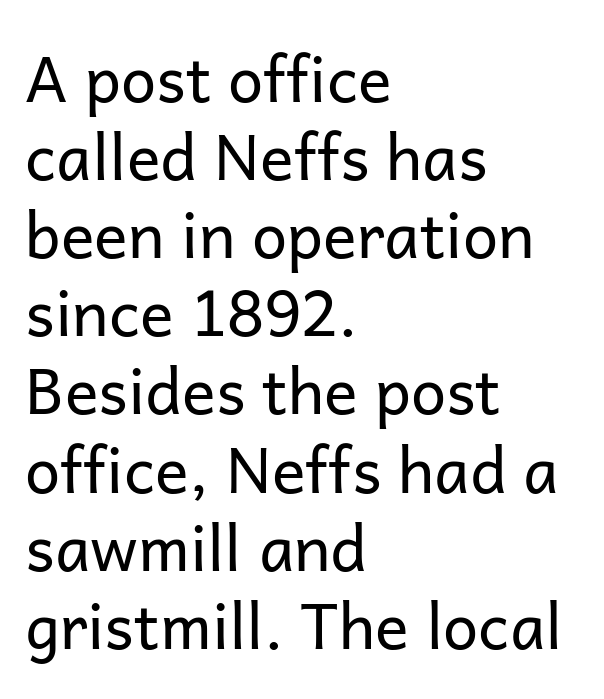
The image shows 63 px regular-weight sans-serif type, upright; set left-aligned, line spacing 1.24x, normal letter spacing, not underlined; low stroke contrast and a medium x-height.
